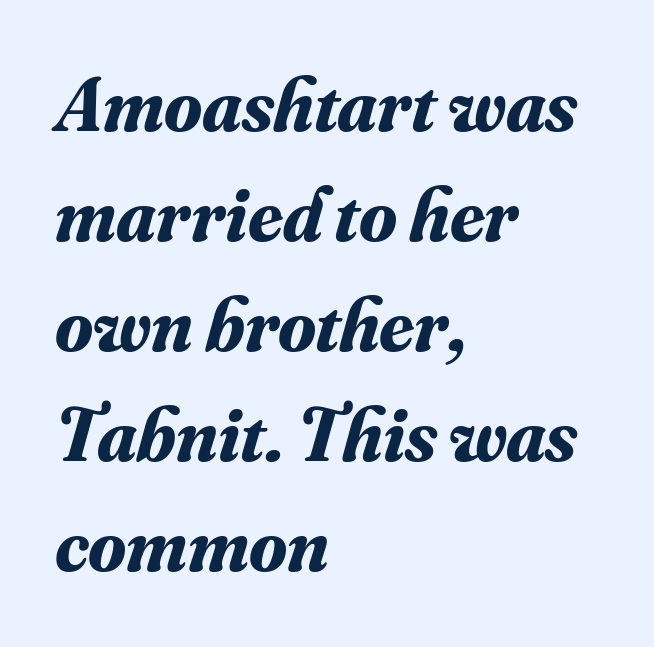
The image shows 77 px bold serif type, italic (leaning right); set left-aligned, normal line spacing (1.43x), normal letter spacing, not underlined; medium stroke contrast and a small x-height.
